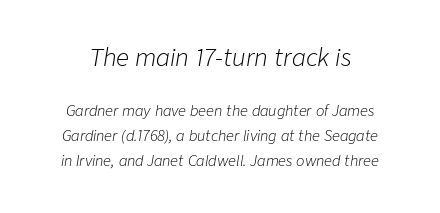
A typesetter would mark this as italic. Is the letter spacing exaggerated? No — it looks like the ordinary default. The typesetting does not lean heavy: it is not bold. Underline: absent. Two sizes are in play, and the larger belongs to the first block.
